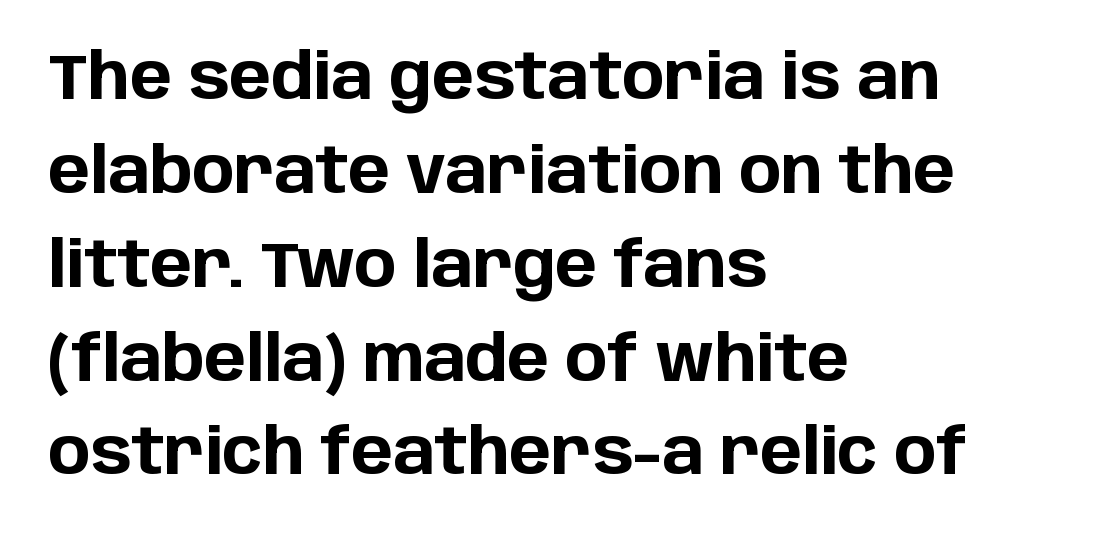
The designer went with a sans here, leaving each stem footless. Ascenders rise straight up at ninety degrees. One-word summary of the alignment: left. The characters look thick and weighty, a clear bold. Clear beneath every line of the passage.
